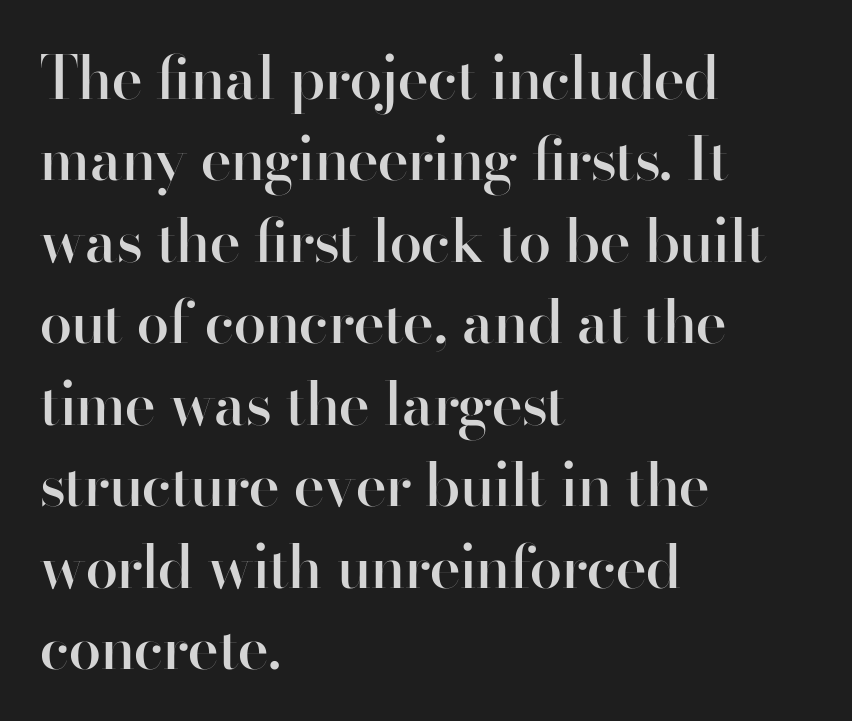
The image shows 59 px semibold sans-serif type, upright; set left-aligned, normal line spacing (1.38x), normal letter spacing, not underlined; high stroke contrast and a small x-height.
